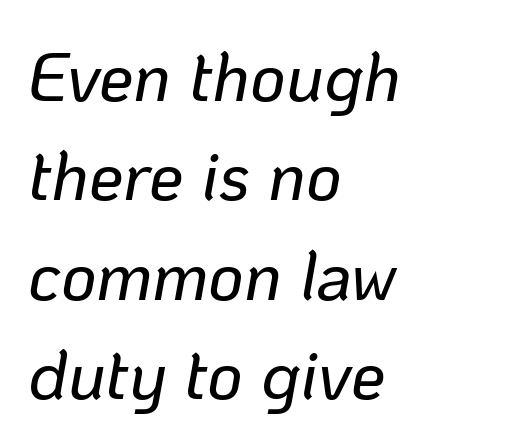
The zone under the glyphs is completely vacant. Quick note: interline space is typical. Varying glyph widths throughout — classic text-font behaviour. Layout note: lines flush left. Notice how the stems are inclined rather than vertical — that's the hallmark of italics.
